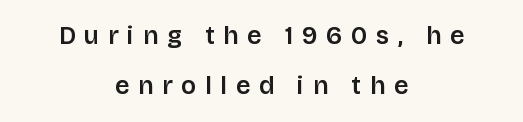
This sample trades compactness for vertical openness between lines. Clear beneath every line of the passage. The rag falls on both sides of this text block equally. A typesetter would call this heavily tracked-out type. Do the letters lean? They stand straight.
